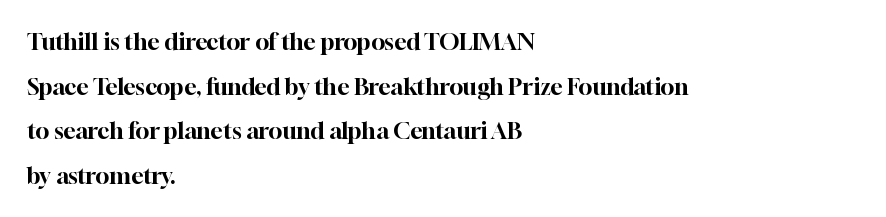
{"italic": "no", "underline": "no", "align": "left", "line_spacing": "loose", "line_spacing_ratio": 1.94, "letter_spacing": "normal", "letter_spacing_em": 0.0, "glyph_px": 23}
